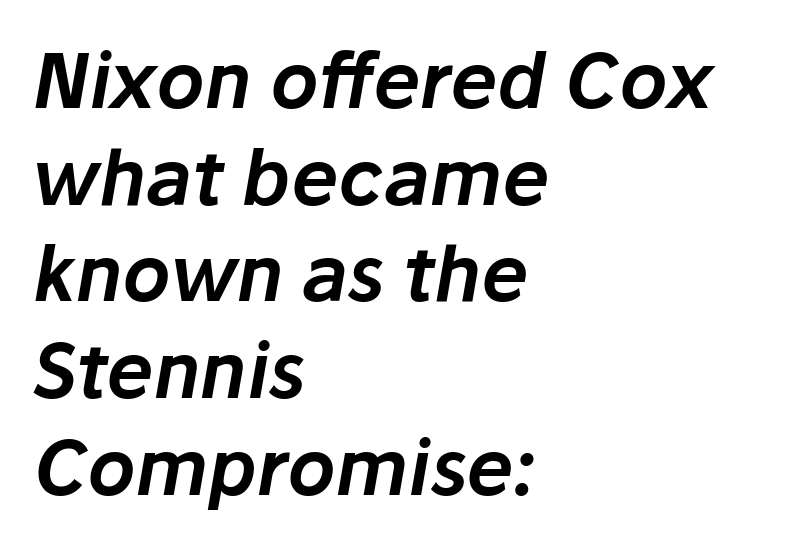
Q: Is the text italic (slanted)? A: Yes, it leans right by about 10 degrees.
Q: Is the text underlined? A: No.
Q: How is the paragraph aligned? A: Left-aligned.
Q: Is the spacing between letters normal or unusually wide? A: Normal.
Q: Is the spacing between lines tight, normal or loose? A: Normal.
Q: Width (condensed, normal, or wide)? A: Normal.
Q: Stroke contrast? A: Low.
Q: x-height? A: Medium.
Q: Monospaced? A: No.
